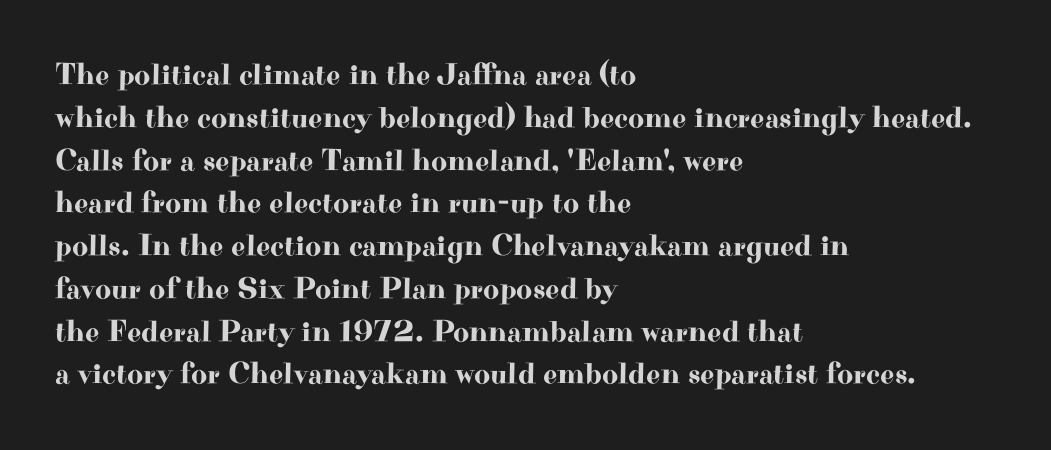
Q: Is the text italic (slanted)? A: No, it is upright.
Q: Is the typeface a serif or a sans-serif typeface? A: Serif.
Q: Is the text underlined? A: No.
Q: How is the paragraph aligned? A: Left-aligned.
Q: Is the spacing between letters normal or unusually wide? A: Normal.
Q: Is the spacing between lines tight, normal or loose? A: Normal.
Q: Width (condensed, normal, or wide)? A: Wide.
Q: Stroke contrast? A: High.
Q: x-height? A: Small.
Q: Monospaced? A: No.
